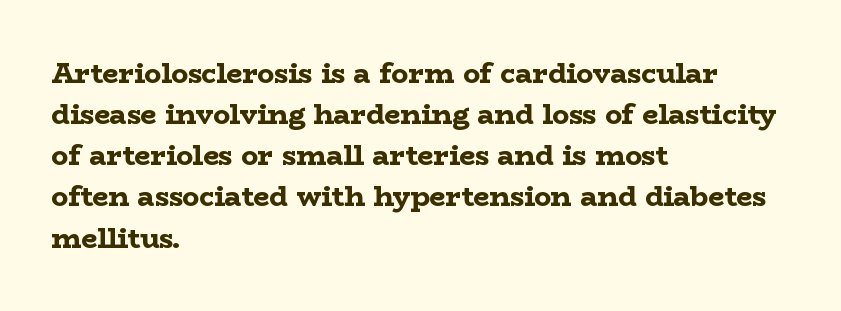
Q: Is the text bold? A: Yes.
Q: Is the text italic (slanted)? A: No, it is upright.
Q: Is the typeface a serif or a sans-serif typeface? A: Serif.
Q: Is the text underlined? A: No.
Q: How is the paragraph aligned? A: Left-aligned.
Q: Is the spacing between letters normal or unusually wide? A: Normal.
Q: Is the spacing between lines tight, normal or loose? A: Normal.
Q: Width (condensed, normal, or wide)? A: Wide.
Q: Stroke contrast? A: Low.
Q: x-height? A: Medium.
Q: Monospaced? A: No.
